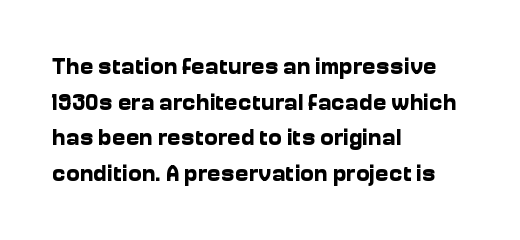
{"italic": "no", "bold": "yes", "underline": "no", "align": "left", "line_spacing": "normal", "line_spacing_ratio": 1.55, "letter_spacing": "normal", "letter_spacing_em": 0.0, "glyph_px": 23}
